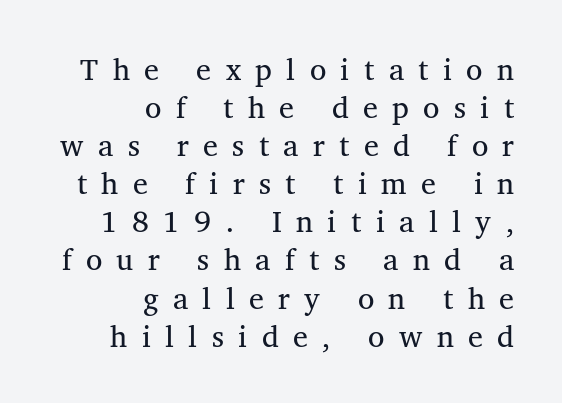
The image shows 30 px regular-weight serif type, upright; set right-aligned, normal line spacing (1.27x), unusually wide letter spacing (+0.48 em), not underlined; medium stroke contrast and a medium x-height.
